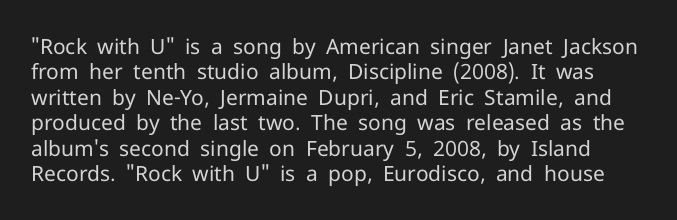
{"italic": "no", "bold": "no", "underline": "no", "line_spacing_ratio": 1.21, "letter_spacing": "normal", "letter_spacing_em": 0.0, "glyph_px": 21}
